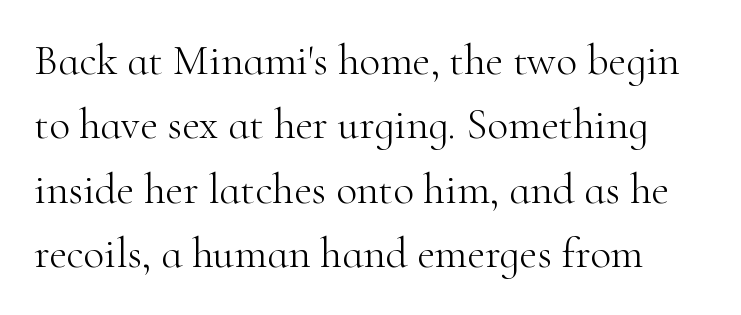
Q: Is the text bold? A: No.
Q: Is the text italic (slanted)? A: No, it is upright.
Q: Is the typeface a serif or a sans-serif typeface? A: Serif.
Q: Is the text underlined? A: No.
Q: Is the spacing between letters normal or unusually wide? A: Normal.
Q: Is the spacing between lines tight, normal or loose? A: Normal.
Q: Width (condensed, normal, or wide)? A: Normal.
Q: Stroke contrast? A: High.
Q: x-height? A: Small.
Q: Monospaced? A: No.
